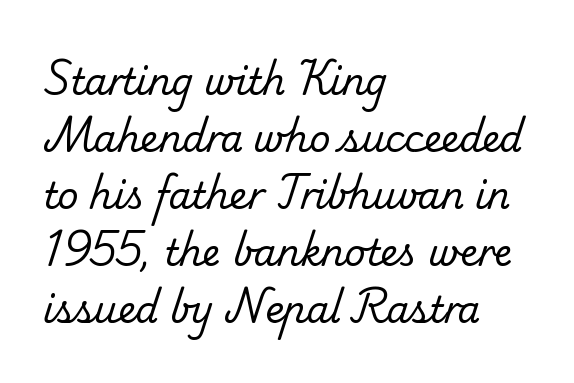
The image shows 36 px regular-weight serif type; set left-aligned, normal line spacing (1.58x), normal letter spacing, not underlined; low stroke contrast and a small x-height.
